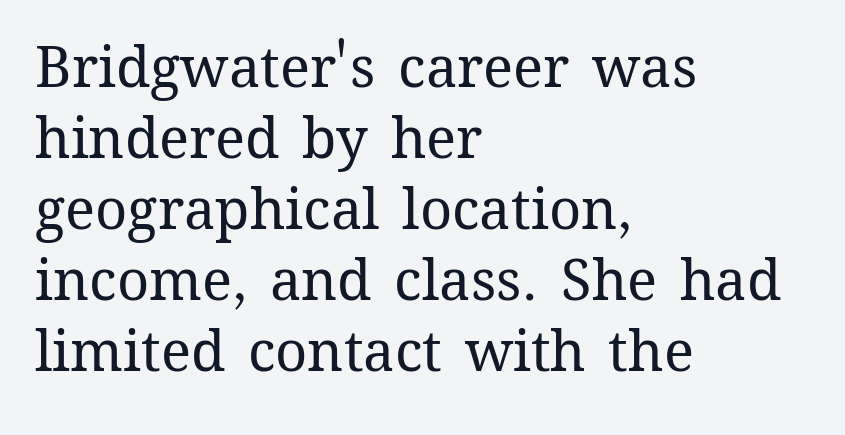
The face looks like a standard text weight, possibly lighter. The lines sit at an ordinary, default distance from one another. The passage shown is typed in a proportional face where columns would drift. Teacher's note: observe the even left margin — that is flush-left alignment. Tall strokes in this sample are plumb rather than angled. The space directly below the letters is spotless.
